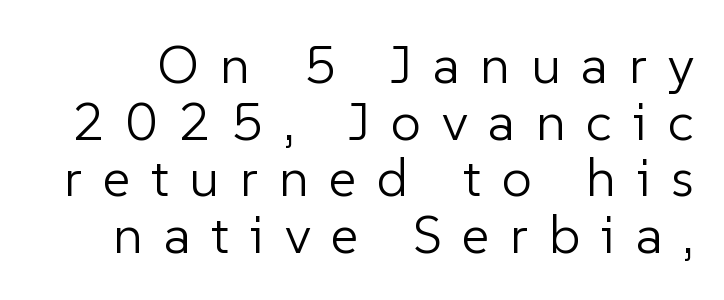
The image shows 54 px light sans-serif type, upright; set tight line spacing (1.05x), unusually wide letter spacing (+0.38 em), not underlined; low stroke contrast and a medium x-height.
